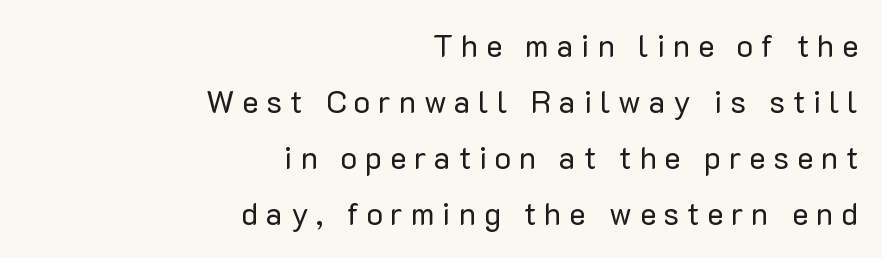
The passage shown has open, widely tracked lettering throughout. Letters have the restrained weight of plain body copy at most. Which margin do the lines hug? The right one — the left edge is uneven. Observe the absence of serifs on each vertical stroke in this sample. Each letter keeps its own natural width here, so spacing adapts to shape. Glance below the letters and you will spot only blank space.
